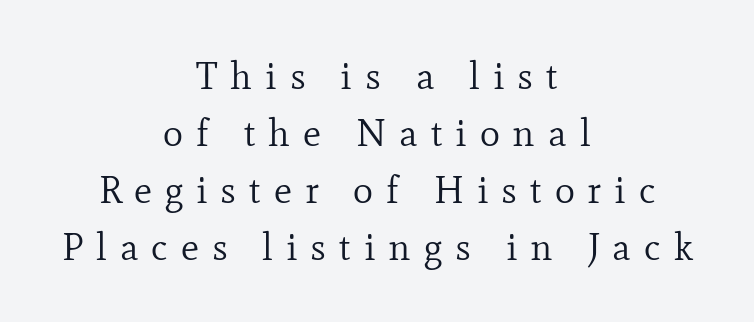
{"serif": "yes", "italic": "no", "bold": "no", "weight": "regular", "width": "normal", "stroke_contrast": "low", "x_height": "small", "monospaced": "no", "underline": "no", "align": "center", "line_spacing": "normal", "line_spacing_ratio": 1.5, "letter_spacing": "wide", "letter_spacing_em": 0.34, "glyph_px": 38}
